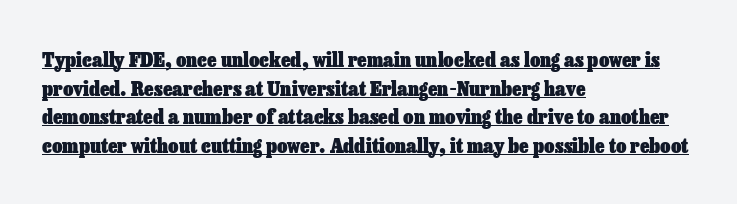
Layout note: lines flush left. The passage shown stacks its lines at a standard gap. The specimen includes a rule beneath the text block's lines. The letters stand upright; this is a roman face.
